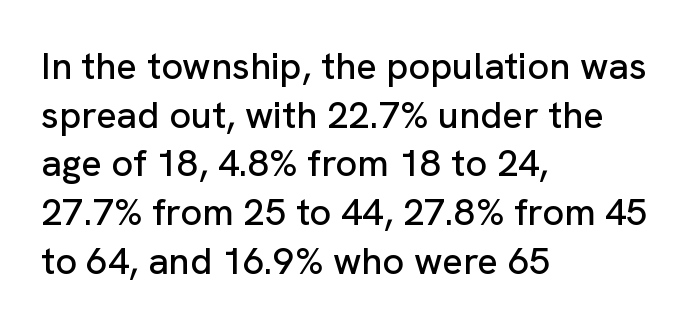
{"serif": "no", "italic": "no", "width": "normal", "stroke_contrast": "low", "x_height": "medium", "monospaced": "no", "underline": "no", "align": "left", "line_spacing": "normal", "line_spacing_ratio": 1.28, "letter_spacing": "normal", "letter_spacing_em": 0.0, "glyph_px": 38}
